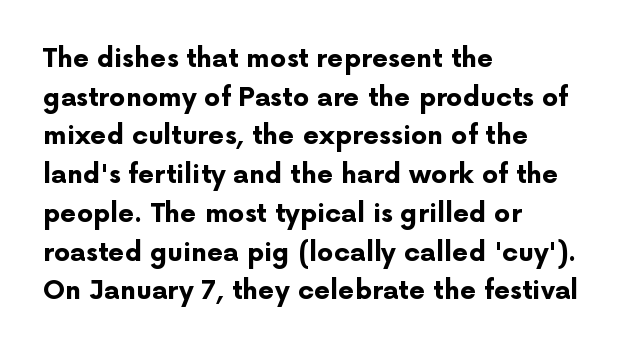
{"italic": "no", "bold": "yes", "underline": "no", "align": "left", "line_spacing": "normal", "line_spacing_ratio": 1.49, "letter_spacing": "normal", "letter_spacing_em": 0.0, "glyph_px": 26}
